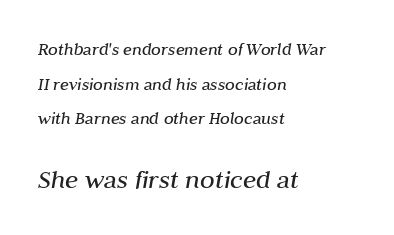
{"italic": "yes", "lean": "right", "slant_degrees": 10, "bold": "no", "underline": "no", "align": "left", "line_spacing": "loose", "line_spacing_ratio": 1.92, "letter_spacing": "normal", "letter_spacing_em": 0.0, "larger_block": "second", "size_ratio": 1.5, "glyph_px": 27}
